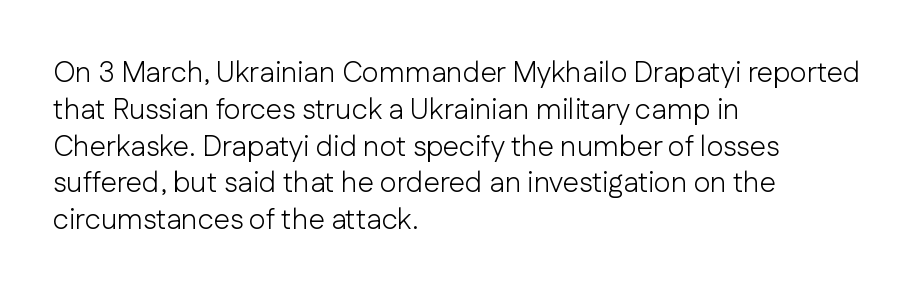
Q: Is the text bold? A: No.
Q: Is the text italic (slanted)? A: No, it is upright.
Q: Is the typeface a serif or a sans-serif typeface? A: Sans-serif.
Q: Is the text underlined? A: No.
Q: How is the paragraph aligned? A: Left-aligned.
Q: Is the spacing between letters normal or unusually wide? A: Normal.
Q: Is the spacing between lines tight, normal or loose? A: Normal.
Q: Width (condensed, normal, or wide)? A: Normal.
Q: Stroke contrast? A: Low.
Q: x-height? A: Medium.
Q: Monospaced? A: No.
